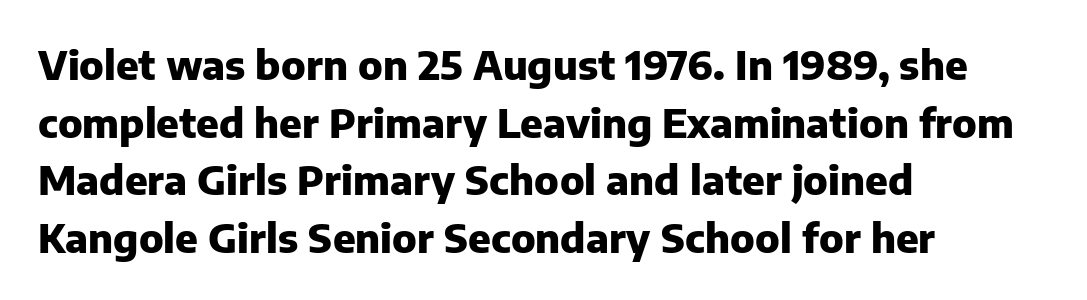
The image shows 40 px heavy sans-serif type, upright; set left-aligned, normal line spacing (1.44x), normal letter spacing, not underlined; low stroke contrast and a medium x-height.
